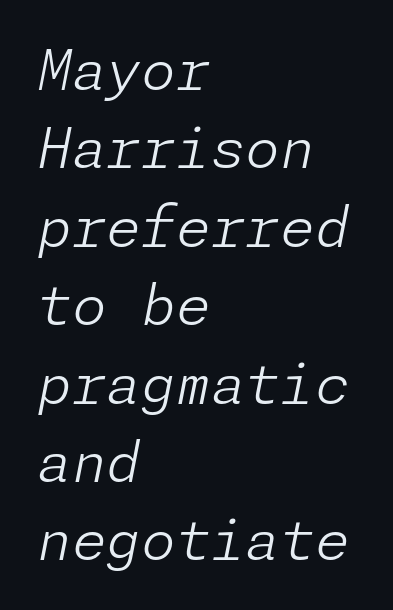
The image shows 56 px light type, italic (leaning right); set left-aligned, normal line spacing (1.4x), normal letter spacing, not underlined; low stroke contrast and a medium x-height.
